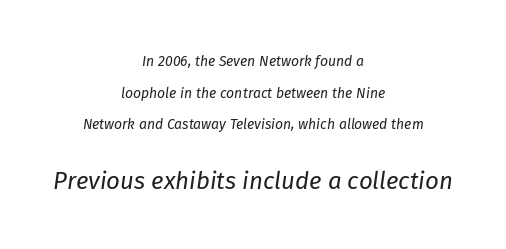
The lower block of text is set noticeably larger than the block above it. In CSS terms this would be text-align: center. Each stroke keeps to a modest, everyday thickness or less. Characters are canted at an angle relative to the baseline's perpendicular. Compared with typical body copy, the letter spacing here is the same. The lines are spread far apart with generous leading.
